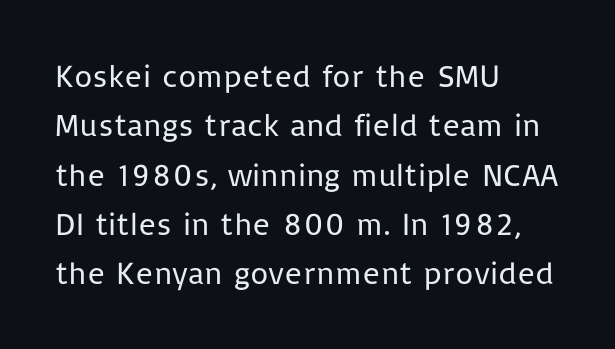
The image shows 32 px regular-weight sans-serif type, upright; set left-aligned, normal line spacing (1.54x), normal letter spacing, not underlined; low stroke contrast and a medium x-height.
